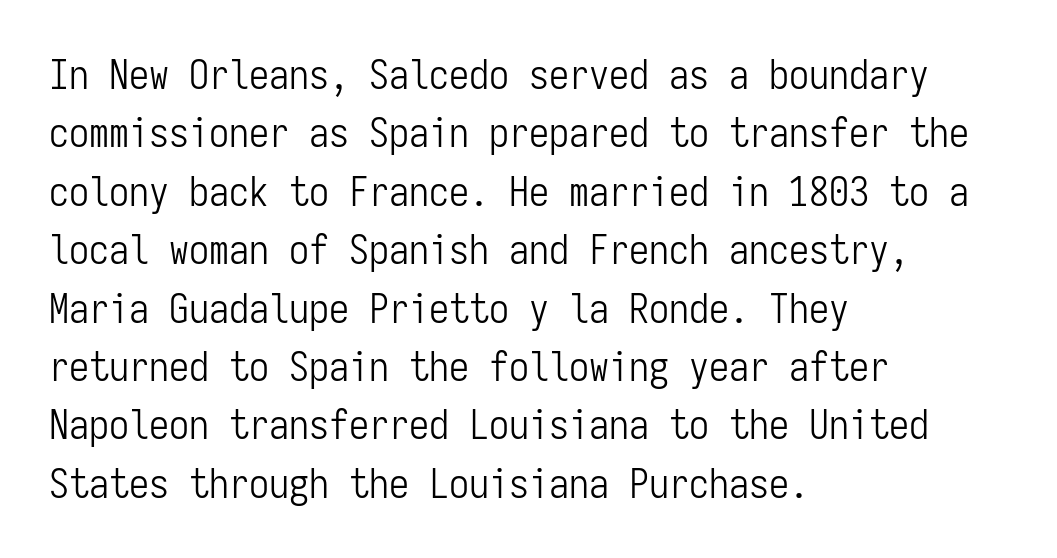
{"serif": "no", "italic": "no", "bold": "no", "weight": "light", "width": "condensed", "stroke_contrast": "low", "x_height": "medium", "monospaced": "yes", "underline": "no", "align": "left", "line_spacing": "normal", "line_spacing_ratio": 1.46, "letter_spacing": "normal", "letter_spacing_em": 0.0, "glyph_px": 40}
